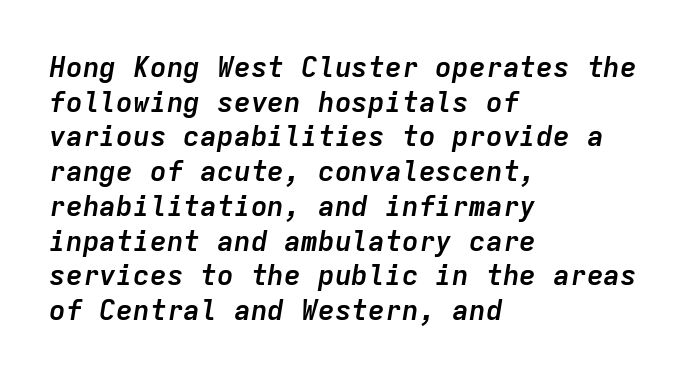
All the whitespace from short lines collects on the right. Students, note that the glyphs here touch the page at normal intervals. Type without underlining. This sample has the even, mechanical cadence of fixed-width lettering.
